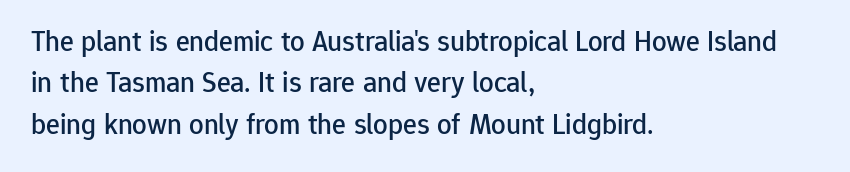
{"serif": "no", "italic": "no", "width": "normal", "stroke_contrast": "low", "x_height": "medium", "monospaced": "no", "underline": "no", "align": "left", "line_spacing": "normal", "line_spacing_ratio": 1.43, "letter_spacing": "normal", "letter_spacing_em": 0.0, "glyph_px": 29}
